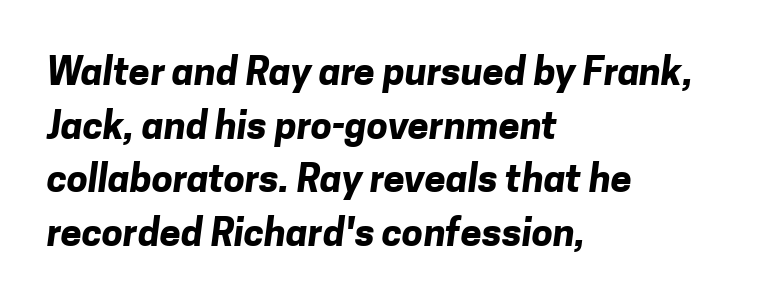
Q: Is the text bold? A: Yes.
Q: Is the typeface a serif or a sans-serif typeface? A: Sans-serif.
Q: Is the text underlined? A: No.
Q: How is the paragraph aligned? A: Left-aligned.
Q: Is the spacing between letters normal or unusually wide? A: Normal.
Q: Is the spacing between lines tight, normal or loose? A: Normal.
Q: Width (condensed, normal, or wide)? A: Normal.
Q: Stroke contrast? A: Low.
Q: x-height? A: Medium.
Q: Monospaced? A: No.
